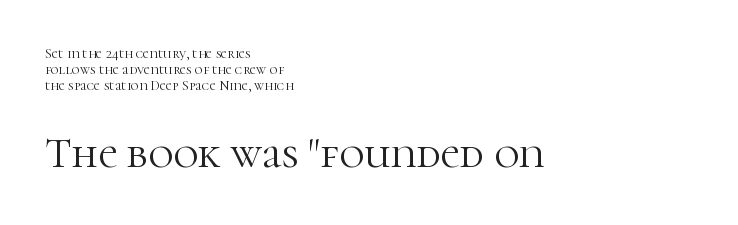
Rows of type sit shoulder to shoulder in the vertical direction. The typesetting does not lean heavy: it is not bold. The font family rendered here belongs to the serif group. Rendered with straight, roman letterforms. This layout puts the modest block above and the oversized block below.
